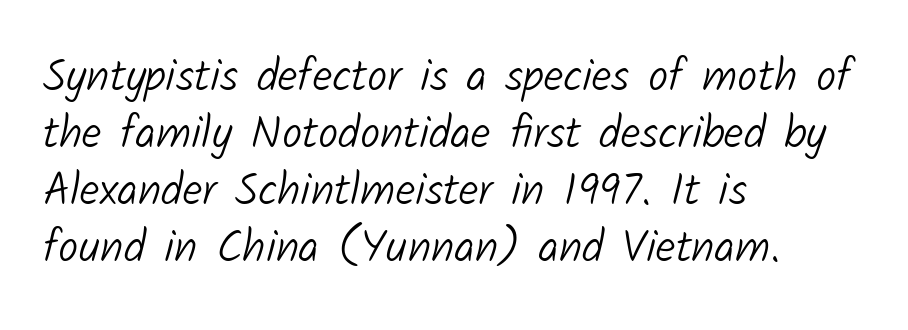
The image shows 45 px light sans-serif type; set left-aligned, normal line spacing (1.27x), normal letter spacing, not underlined; low stroke contrast and a medium x-height.
